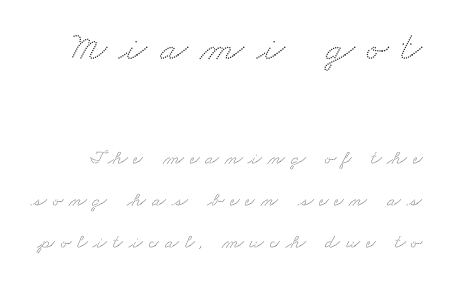
The image shows 41 px wide serif type; set loose line spacing (2.1x), unusually wide letter spacing (+0.3 em), not underlined; the first (top) block is 2.05x larger; medium stroke contrast and a small x-height.
